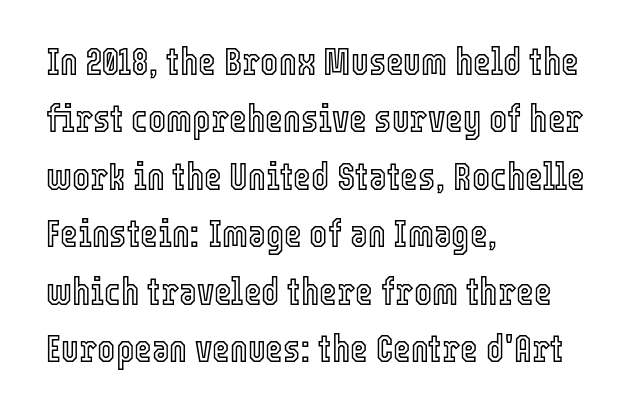
Plain, unruled lines of type. The leading is moderate, giving the passage an even texture. Spacing verdict: proportional, widths tailored to each character. The letters stand upright; this is a roman face. Horizontally, the lines are justified to the leading edge only. Does extra space separate the letters? No, they use regular spacing.
